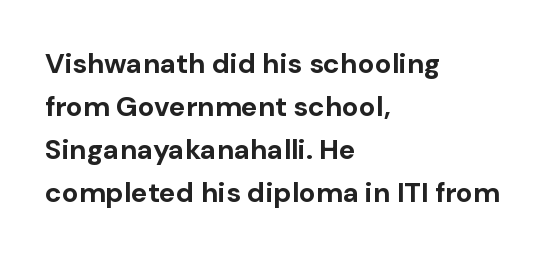
{"serif": "no", "italic": "no", "bold": "yes", "weight": "bold", "width": "normal", "stroke_contrast": "low", "x_height": "medium", "monospaced": "no", "underline": "no", "align": "left", "line_spacing": "normal", "line_spacing_ratio": 1.53, "letter_spacing": "normal", "letter_spacing_em": 0.0, "glyph_px": 28}
